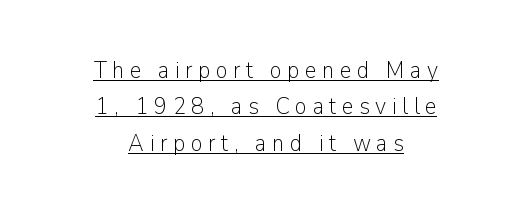
Q: Is the text bold? A: No.
Q: Is the text italic (slanted)? A: No, it is upright.
Q: Is the text underlined? A: Yes.
Q: How is the paragraph aligned? A: Centered.
Q: Is the spacing between letters normal or unusually wide? A: Unusually wide.
Q: Is the spacing between lines tight, normal or loose? A: Normal.
